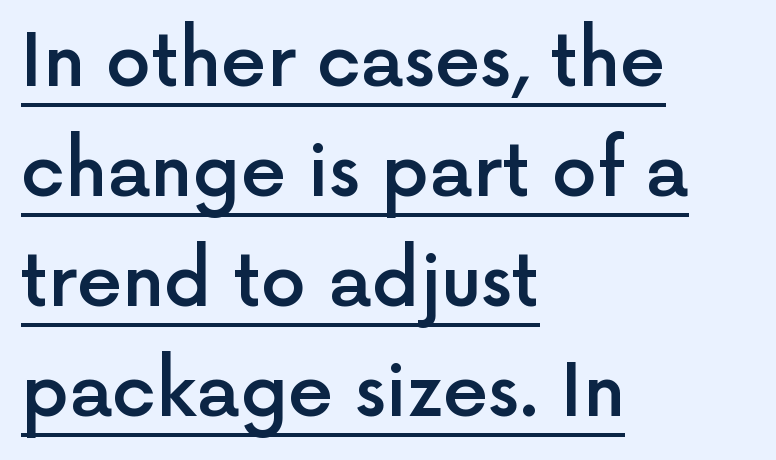
{"serif": "no", "italic": "no", "bold": "semi", "weight": "semibold", "width": "normal", "x_height": "medium", "monospaced": "no", "underline": "yes", "align": "left", "line_spacing": "normal", "line_spacing_ratio": 1.53, "letter_spacing": "normal", "letter_spacing_em": 0.0, "glyph_px": 72}
